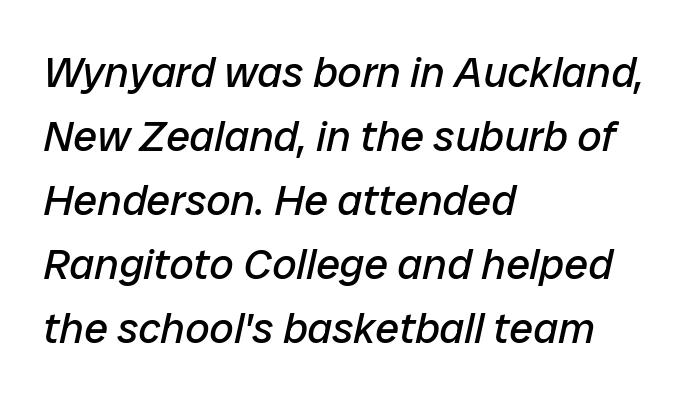
Q: Is the text bold? A: No.
Q: Is the text italic (slanted)? A: Yes, it leans right by about 12 degrees.
Q: Is the text underlined? A: No.
Q: How is the paragraph aligned? A: Left-aligned.
Q: Is the spacing between letters normal or unusually wide? A: Normal.
Q: Is the spacing between lines tight, normal or loose? A: Normal.
Q: Width (condensed, normal, or wide)? A: Normal.
Q: Stroke contrast? A: Low.
Q: x-height? A: Medium.
Q: Monospaced? A: No.
